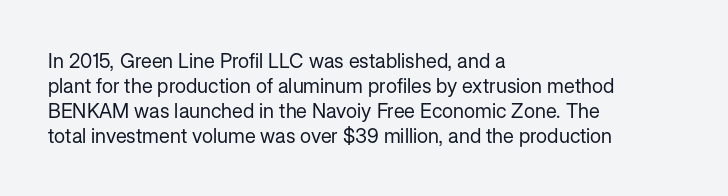
Underline: absent. These glyphs show unthickened strokes, regular width or finer. The leading is moderate, giving the passage an even texture. Upright lettering throughout.
